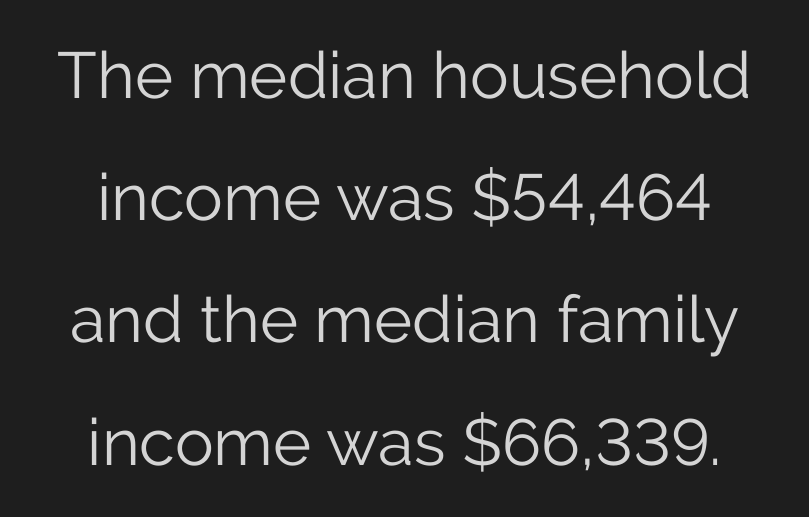
{"serif": "no", "italic": "no", "bold": "no", "weight": "light", "width": "normal", "stroke_contrast": "low", "x_height": "medium", "monospaced": "no", "underline": "no", "line_spacing_ratio": 1.88, "letter_spacing": "normal", "letter_spacing_em": 0.0, "glyph_px": 65}
